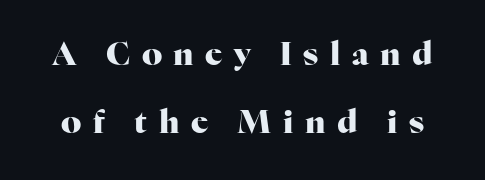
{"serif": "yes", "italic": "no", "bold": "yes", "weight": "heavy", "width": "normal", "stroke_contrast": "high", "x_height": "medium", "monospaced": "no", "underline": "no", "line_spacing": "loose", "line_spacing_ratio": 2.13, "letter_spacing": "wide", "letter_spacing_em": 0.36, "glyph_px": 32}
